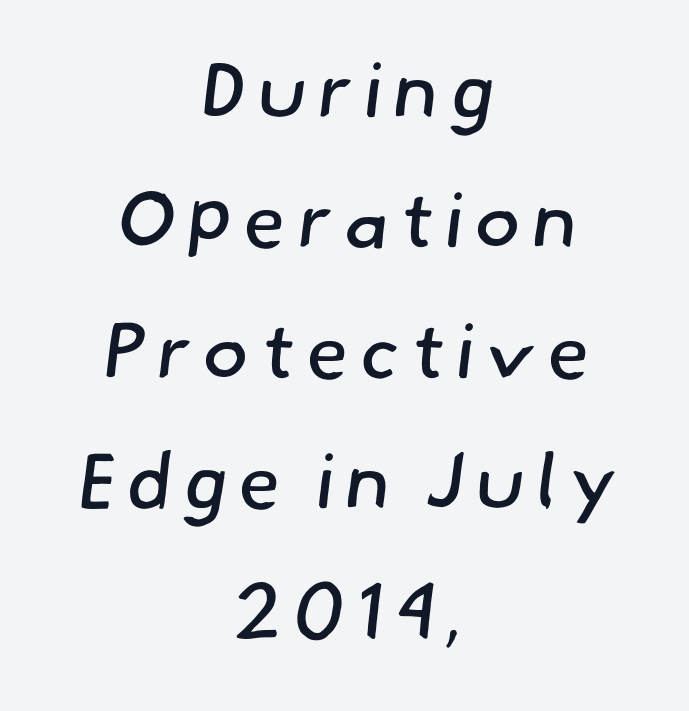
The face used here is a sans, in the tradition of grotesques and geometrics. One glance says typical: line gaps are just what's usual. Heaviness? Minimal to ordinary, like unemphasized prose. Only glyphs here, with clear space below each row. One-word summary of the alignment: center.
